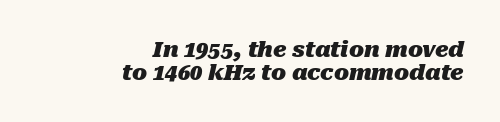
Q: Is the text bold? A: Yes.
Q: Is the text italic (slanted)? A: Yes, it leans right by about 10 degrees.
Q: Is the text underlined? A: No.
Q: How is the paragraph aligned? A: Right-aligned.
Q: Is the spacing between letters normal or unusually wide? A: Normal.
Q: Is the spacing between lines tight, normal or loose? A: Tight.
